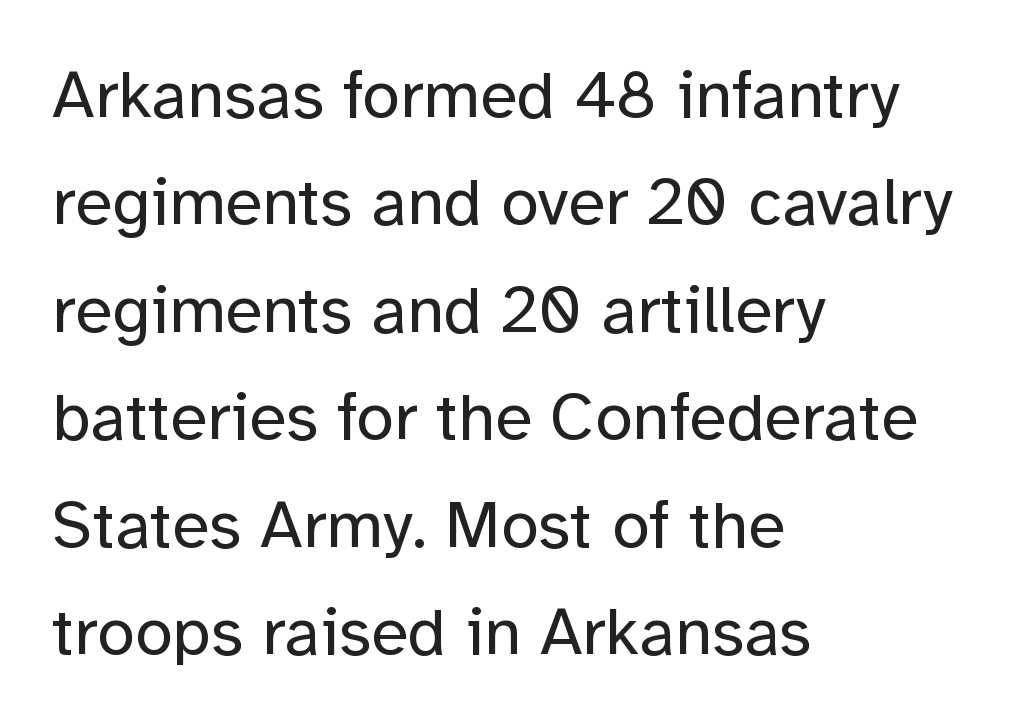
Q: Is the text bold? A: No.
Q: Is the text italic (slanted)? A: No, it is upright.
Q: Is the typeface a serif or a sans-serif typeface? A: Sans-serif.
Q: Is the text underlined? A: No.
Q: How is the paragraph aligned? A: Left-aligned.
Q: Is the spacing between letters normal or unusually wide? A: Normal.
Q: Is the spacing between lines tight, normal or loose? A: Normal.
Q: Width (condensed, normal, or wide)? A: Normal.
Q: Stroke contrast? A: Low.
Q: x-height? A: Medium.
Q: Monospaced? A: No.
